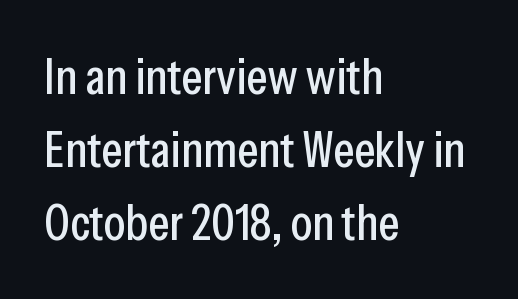
The image shows 50 px condensed sans-serif type, upright; set left-aligned, normal line spacing (1.46x), normal letter spacing, not underlined; low stroke contrast and a medium x-height.
